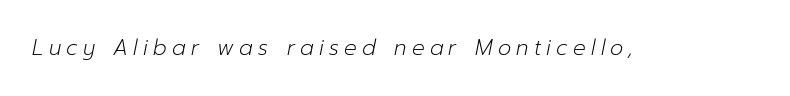
The image shows 21 px text type, italic (leaning right); set unusually wide letter spacing (+0.25 em), not underlined.
